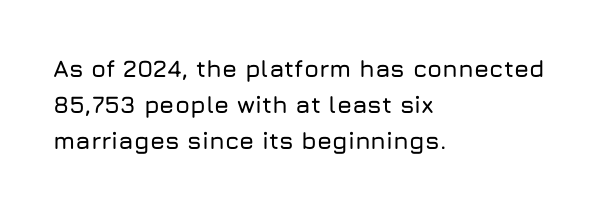
Q: Is the text italic (slanted)? A: No, it is upright.
Q: Is the text underlined? A: No.
Q: How is the paragraph aligned? A: Left-aligned.
Q: Is the spacing between letters normal or unusually wide? A: Normal.
Q: Is the spacing between lines tight, normal or loose? A: Normal.
